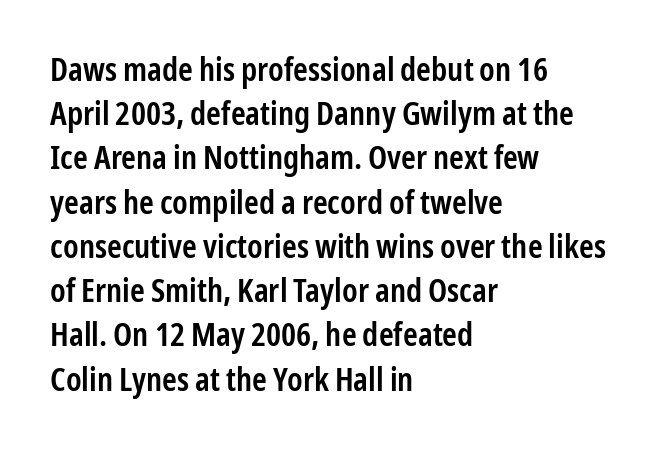
Letterform terminals end flat and unadorned throughout the passage. Glance below the letters and you will spot only blank space. This rendering leaves character spacing at its baseline value. These words are printed semibold, heavier than regular yet not bold. The lines in this sample share a left origin and differ only in where they stop.
